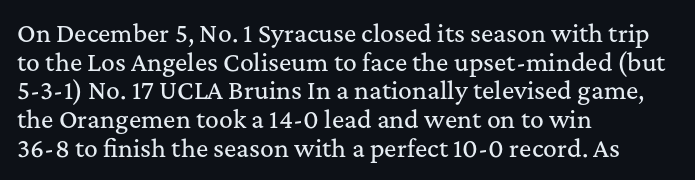
Quick note: not italic, upright. The letters sit at their default tracking, neither squeezed nor spread. The space between consecutive lines is moderate. This sample is left-justified, so line endings fall wherever the words run out. The string is rendered with underlining switched off.
